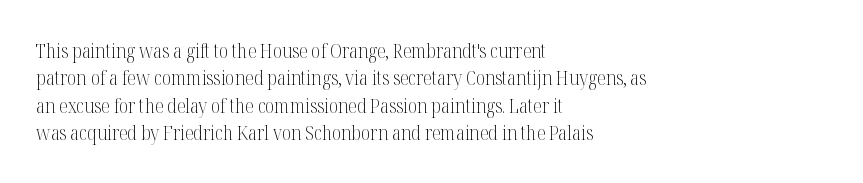
{"italic": "no", "bold": "no", "underline": "no", "align": "left", "line_spacing": "normal", "line_spacing_ratio": 1.37, "letter_spacing": "normal", "letter_spacing_em": 0.0, "glyph_px": 20}
